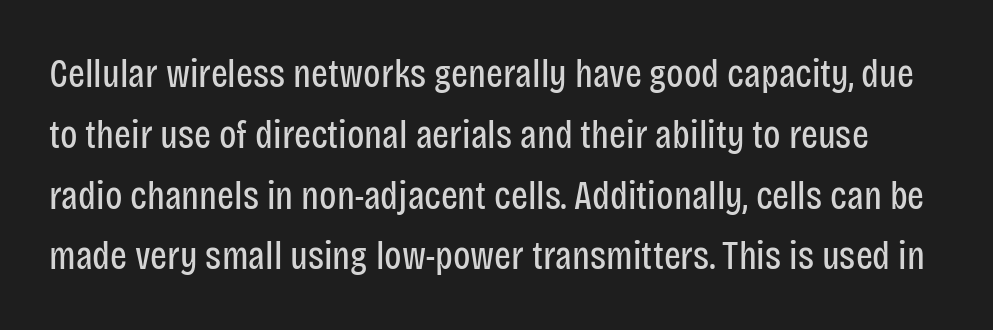
Compared with a typical body face, this is equally light or lighter still. Leading: standard. Typographically, this falls in the sans-serif category. Think of a printed novel: that variable character pitch is what you see here.
